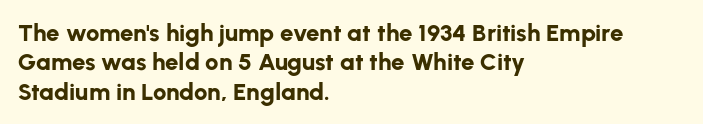
{"italic": "no", "bold": "yes", "underline": "no", "align": "left", "line_spacing_ratio": 1.22, "letter_spacing": "normal", "letter_spacing_em": 0.0, "glyph_px": 24}
